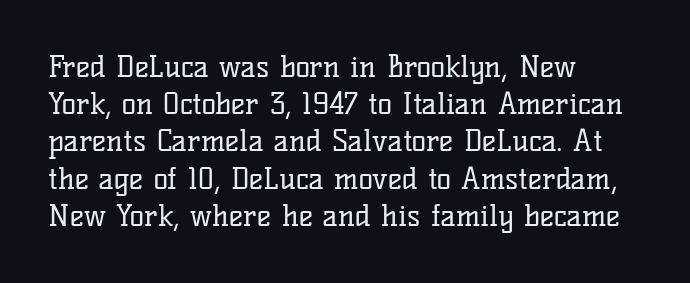
The image shows 30 px regular-weight serif type, upright; set left-aligned, line spacing 1.24x, normal letter spacing, not underlined; low stroke contrast and a medium x-height.
